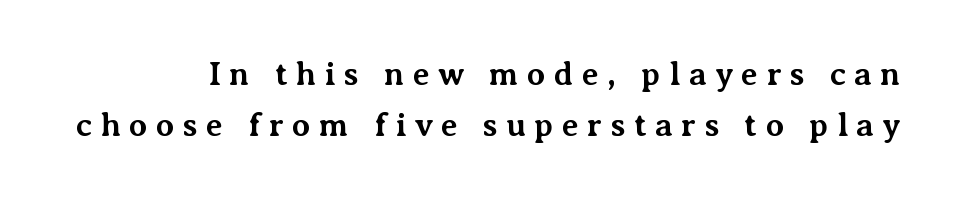
{"serif": "yes", "italic": "no", "bold": "yes", "weight": "bold", "width": "normal", "stroke_contrast": "medium", "x_height": "medium", "monospaced": "no", "underline": "no", "line_spacing": "normal", "line_spacing_ratio": 1.56, "letter_spacing": "wide", "letter_spacing_em": 0.25, "glyph_px": 33}
